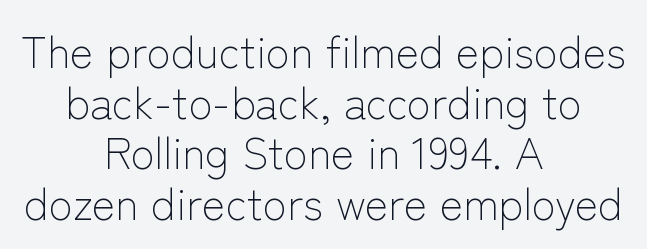
This reads as an unemphasized weight, regular at the heaviest. The axis of the letterforms is exactly vertical. The whitespace from short lines is split evenly between both sides. Whoever set this chose condensed vertical rhythm over breathing room. Type style note: lacks serifs. The line texture is even and compact thanks to regular tracking.
